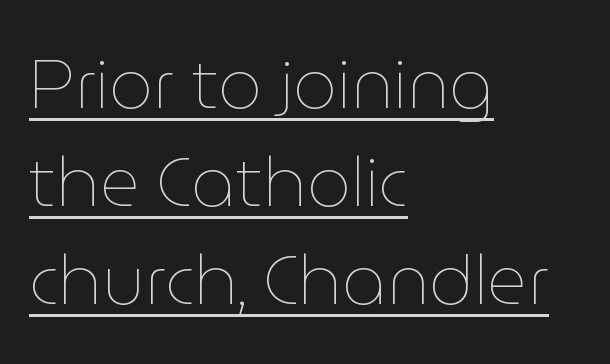
Q: Is the text bold? A: No.
Q: Is the text italic (slanted)? A: No, it is upright.
Q: Is the text underlined? A: Yes.
Q: How is the paragraph aligned? A: Left-aligned.
Q: Is the spacing between letters normal or unusually wide? A: Normal.
Q: Is the spacing between lines tight, normal or loose? A: Normal.
Q: Width (condensed, normal, or wide)? A: Normal.
Q: Stroke contrast? A: Low.
Q: x-height? A: Medium.
Q: Monospaced? A: No.
